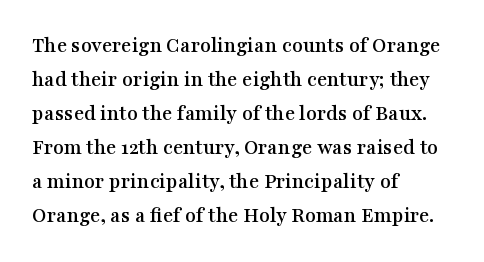
{"italic": "no", "underline": "no", "align": "left", "line_spacing": "normal", "line_spacing_ratio": 1.55, "letter_spacing": "normal", "letter_spacing_em": 0.0, "glyph_px": 22}
